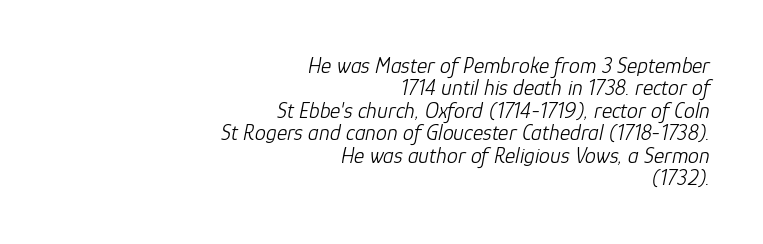
Q: Is the text bold? A: No.
Q: Is the text italic (slanted)? A: Yes, it leans right by about 12 degrees.
Q: Is the text underlined? A: No.
Q: How is the paragraph aligned? A: Right-aligned.
Q: Is the spacing between letters normal or unusually wide? A: Normal.
Q: Is the spacing between lines tight, normal or loose? A: Tight.
